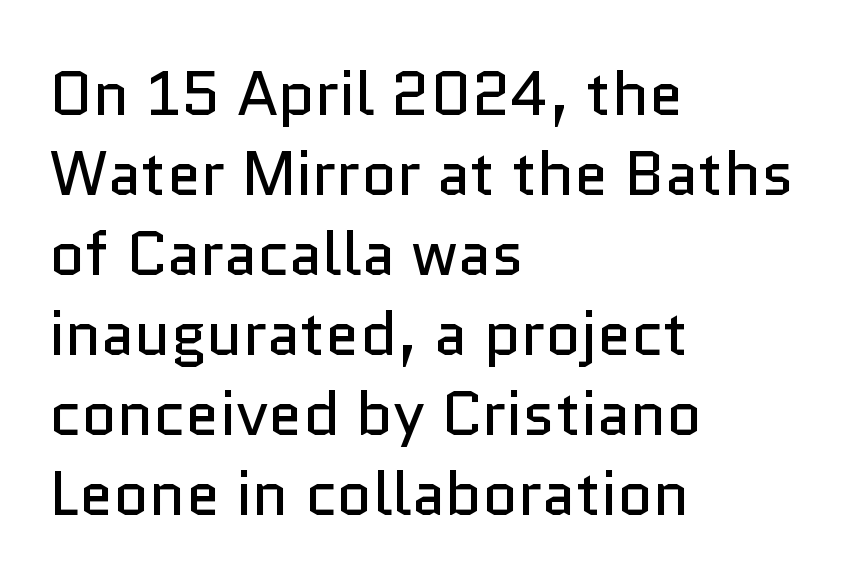
Nothing unusual about the tracking: characters are spaced as the font intends. Is the block centered? No — it sits flush against the left margin. The font is comparable to plain body text, perhaps lighter. Observe the absence of serifs on each vertical stroke in this sample. When letters stand straight like this, we call the style roman or upright.
